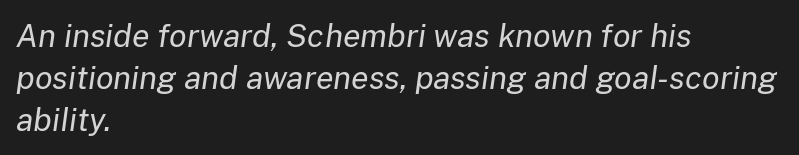
{"italic": "yes", "lean": "right", "slant_degrees": 8, "bold": "no", "weight": "regular", "width": "normal", "stroke_contrast": "low", "x_height": "medium", "monospaced": "no", "underline": "no", "align": "left", "line_spacing": "normal", "line_spacing_ratio": 1.31, "letter_spacing": "normal", "letter_spacing_em": 0.0, "glyph_px": 32}
